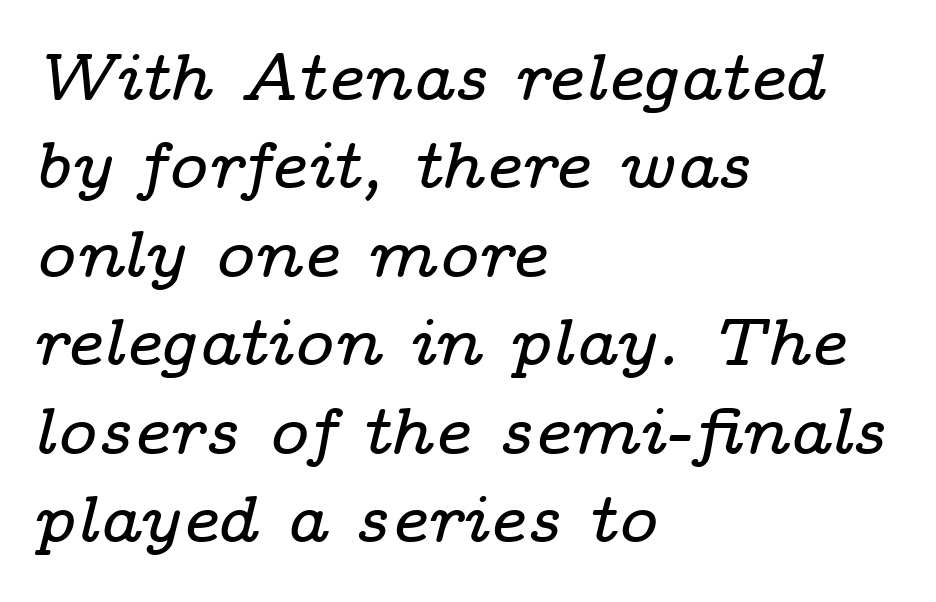
Q: Is the text italic (slanted)? A: Yes, it leans right by about 14 degrees.
Q: Is the typeface a serif or a sans-serif typeface? A: Serif.
Q: Is the text underlined? A: No.
Q: How is the paragraph aligned? A: Left-aligned.
Q: Is the spacing between letters normal or unusually wide? A: Normal.
Q: Is the spacing between lines tight, normal or loose? A: Normal.
Q: Width (condensed, normal, or wide)? A: Wide.
Q: Stroke contrast? A: Low.
Q: x-height? A: Medium.
Q: Monospaced? A: No.
